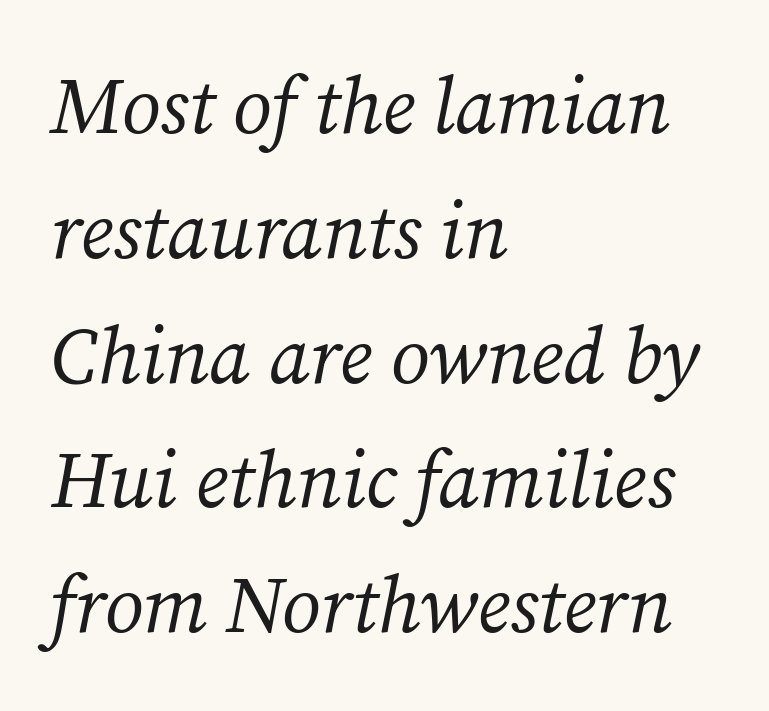
{"serif": "yes", "italic": "yes", "lean": "right", "slant_degrees": 12, "bold": "no", "weight": "regular", "width": "normal", "stroke_contrast": "medium", "x_height": "medium", "monospaced": "no", "underline": "no", "align": "left", "line_spacing": "normal", "line_spacing_ratio": 1.58, "letter_spacing": "normal", "letter_spacing_em": 0.0, "glyph_px": 79}
